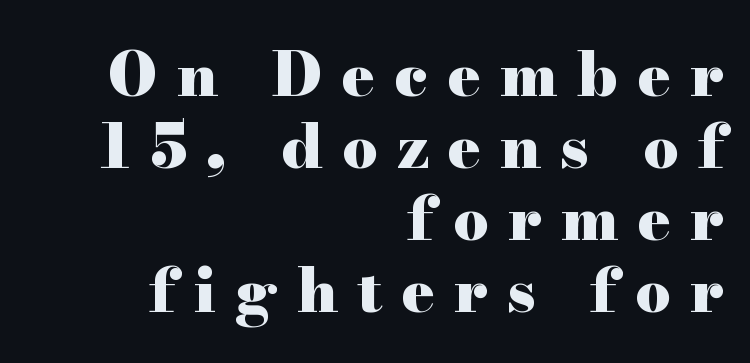
The image shows 62 px heavy, wide serif type, upright; set right-aligned, line spacing 1.16x, unusually wide letter spacing (+0.31 em), not underlined; high stroke contrast and a small x-height.
